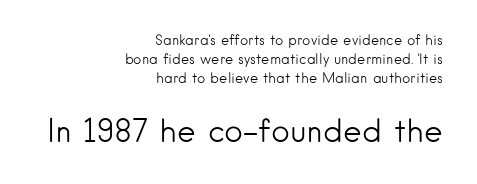
Q: Is the text bold? A: No.
Q: Is the text italic (slanted)? A: No, it is upright.
Q: Is the typeface a serif or a sans-serif typeface? A: Sans-serif.
Q: Is the text underlined? A: No.
Q: How is the paragraph aligned? A: Right-aligned.
Q: Is the spacing between letters normal or unusually wide? A: Normal.
Q: Is the spacing between lines tight, normal or loose? A: Normal.
Q: Which block of text is set in a larger size, the first (top) or the second (bottom)? A: The second (bottom) one.
Q: Width (condensed, normal, or wide)? A: Normal.
Q: Stroke contrast? A: Low.
Q: x-height? A: Small.
Q: Monospaced? A: No.
